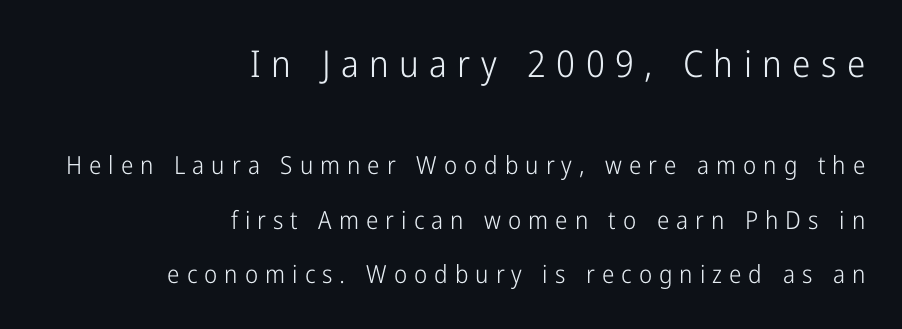
The image shows 37 px light, condensed sans-serif type, upright; set right-aligned, loose line spacing (2.18x), unusually wide letter spacing (+0.28 em), not underlined; the first (top) block is 1.48x larger; low stroke contrast and a medium x-height.
